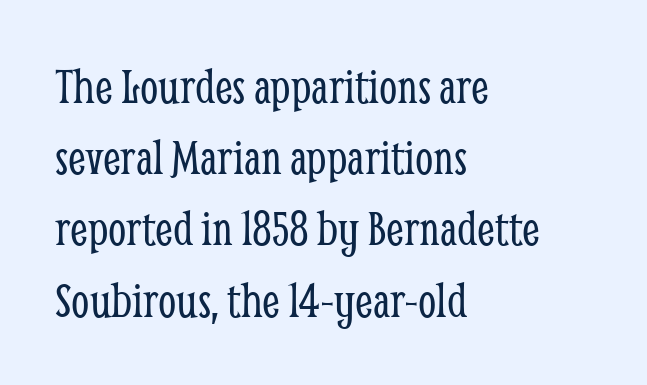
The gaps between neighbouring characters are ordinary and unremarkable. Leading matches the norm, producing a regular column. Here the designer chose a conventional face with non-uniform glyph widths. The designer went with a serif here, giving each stem small feet. The string is rendered with underlining switched off. Italic? Not at all — the glyphs are vertical.
